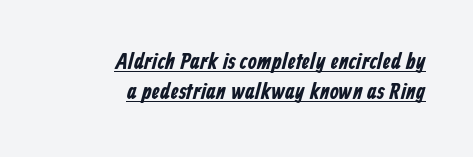
Notice how descenders clear the ascenders below comfortably — that's standard leading. Every row of glyphs terminates at an identical x-position on the right. The gaps between neighbouring characters are ordinary and unremarkable. Underlined type.
